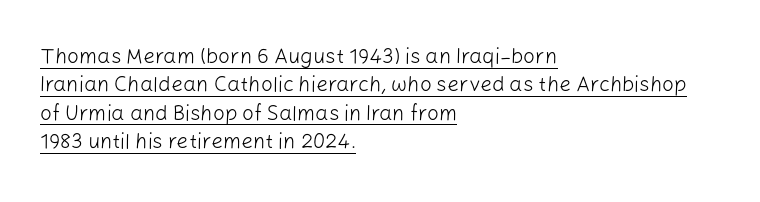
Q: Is the text bold? A: No.
Q: Is the text italic (slanted)? A: No, it is upright.
Q: Is the text underlined? A: Yes.
Q: How is the paragraph aligned? A: Left-aligned.
Q: Is the spacing between letters normal or unusually wide? A: Normal.
Q: Is the spacing between lines tight, normal or loose? A: Normal.
